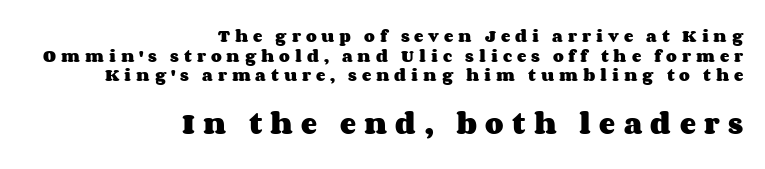
Quick note: not italic, upright. Strokes here are thick enough to call this a true bold. The tracking jumps out immediately: characters are airy and widely separated. The space between consecutive lines is moderate. Typesetter's note — lower block bumped up in size, upper block left smaller. Leftover space on each line is placed entirely before the opening word.
